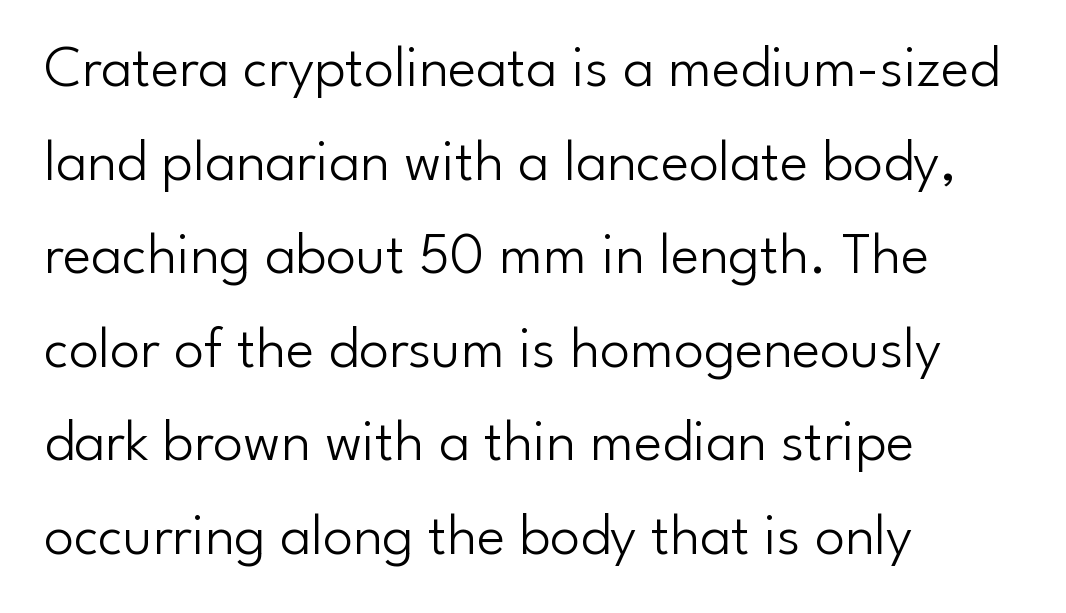
How are the letters spaced? Ordinarily, with no added tracking. The leading is moderate, giving the passage an even texture. These glyphs show unthickened strokes, regular width or finer. These lines stack with their left ends in a neat column. No italicization has been applied; the sample stays upright. This rendering features lettering with no underline.
